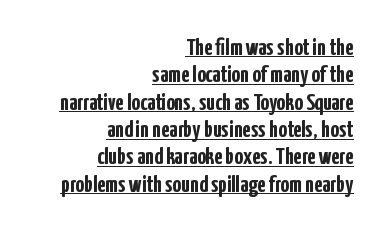
These lines are set flush right with a ragged left edge. Every character sits straight up, as roman type does. Inter-character spacing is left at the font's built-in metrics. The typesetter has applied underlining to the passage shown. Weight: bold. A typesetter would call this leading minimal, almost set solid.
